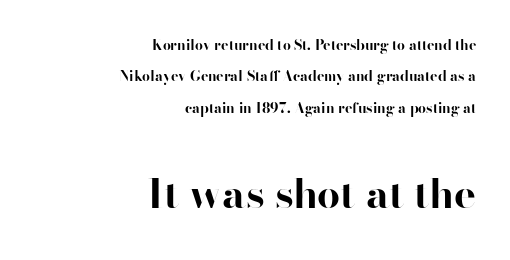
Q: Is the text bold? A: Yes.
Q: Is the text italic (slanted)? A: No, it is upright.
Q: Is the typeface a serif or a sans-serif typeface? A: Sans-serif.
Q: Is the text underlined? A: No.
Q: How is the paragraph aligned? A: Right-aligned.
Q: Is the spacing between letters normal or unusually wide? A: Normal.
Q: Is the spacing between lines tight, normal or loose? A: Loose.
Q: Which block of text is set in a larger size, the first (top) or the second (bottom)? A: The second (bottom) one.
Q: Width (condensed, normal, or wide)? A: Normal.
Q: Stroke contrast? A: High.
Q: x-height? A: Small.
Q: Monospaced? A: No.
